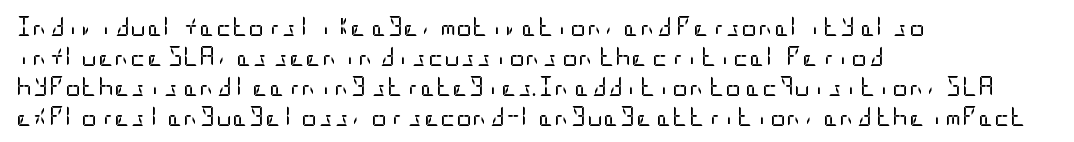
{"italic": "no", "bold": "no", "underline": "no", "align": "left", "line_spacing": "normal", "line_spacing_ratio": 1.5, "letter_spacing": "normal", "letter_spacing_em": 0.0, "glyph_px": 20}
